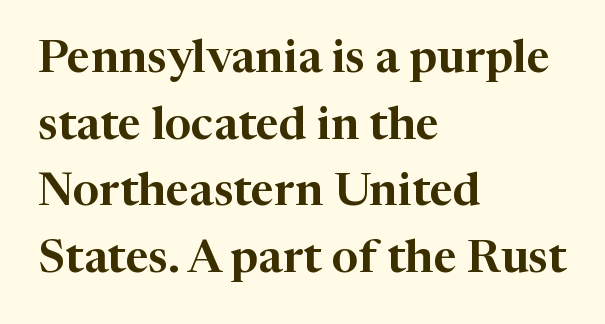
Typeset ragged right — the left edge is the straight one. You could call the tracking neutral — neither tight nor loose. A serif font was chosen for this passage. The font's upright variant was chosen for this text. Underlining? Definitely not there. Looks like regular typesetting: each glyph gets only the width it needs.
